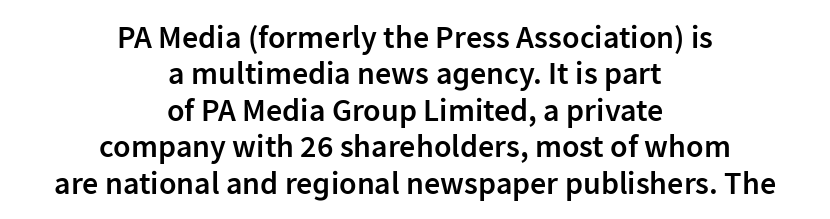
Q: Is the text bold? A: Semi-bold.
Q: Is the text italic (slanted)? A: No, it is upright.
Q: Is the typeface a serif or a sans-serif typeface? A: Sans-serif.
Q: Is the text underlined? A: No.
Q: How is the paragraph aligned? A: Centered.
Q: Is the spacing between letters normal or unusually wide? A: Normal.
Q: Is the spacing between lines tight, normal or loose? A: Tight.
Q: Width (condensed, normal, or wide)? A: Normal.
Q: Stroke contrast? A: Low.
Q: x-height? A: Medium.
Q: Monospaced? A: No.
